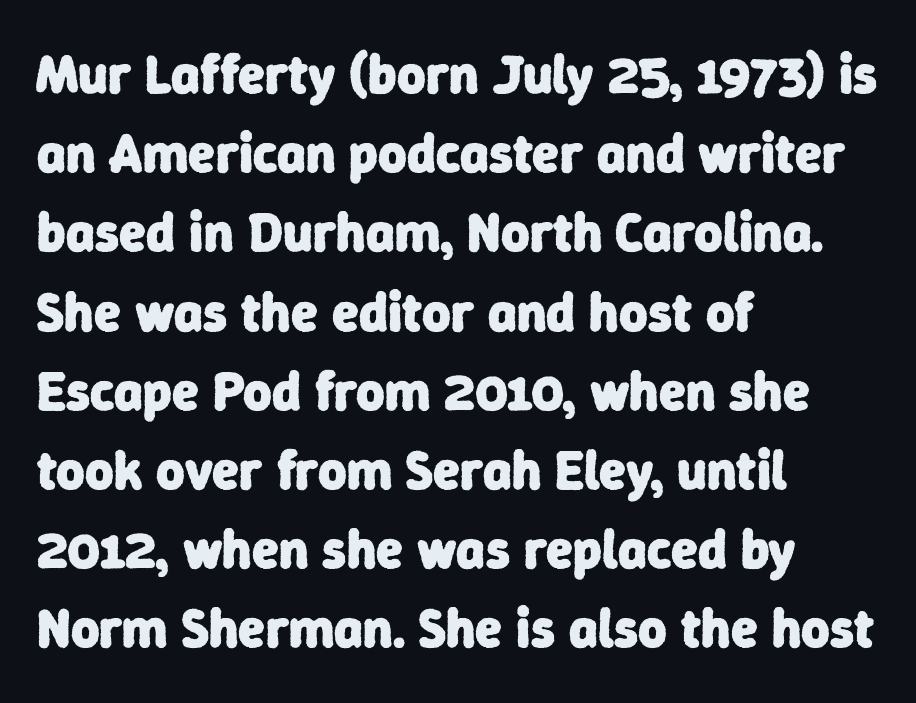
Q: Is the text bold? A: Yes.
Q: Is the typeface a serif or a sans-serif typeface? A: Sans-serif.
Q: Is the text underlined? A: No.
Q: How is the paragraph aligned? A: Left-aligned.
Q: Is the spacing between letters normal or unusually wide? A: Normal.
Q: Is the spacing between lines tight, normal or loose? A: Normal.
Q: Width (condensed, normal, or wide)? A: Normal.
Q: Stroke contrast? A: Low.
Q: x-height? A: Medium.
Q: Monospaced? A: No.
